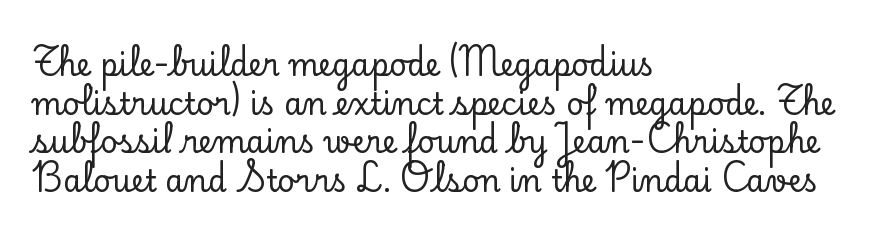
Q: Is the text italic (slanted)? A: No, it is upright.
Q: Is the typeface a serif or a sans-serif typeface? A: Serif.
Q: Is the text underlined? A: No.
Q: How is the paragraph aligned? A: Left-aligned.
Q: Is the spacing between letters normal or unusually wide? A: Normal.
Q: Is the spacing between lines tight, normal or loose? A: Normal.
Q: Width (condensed, normal, or wide)? A: Normal.
Q: Stroke contrast? A: Low.
Q: x-height? A: Small.
Q: Monospaced? A: No.
